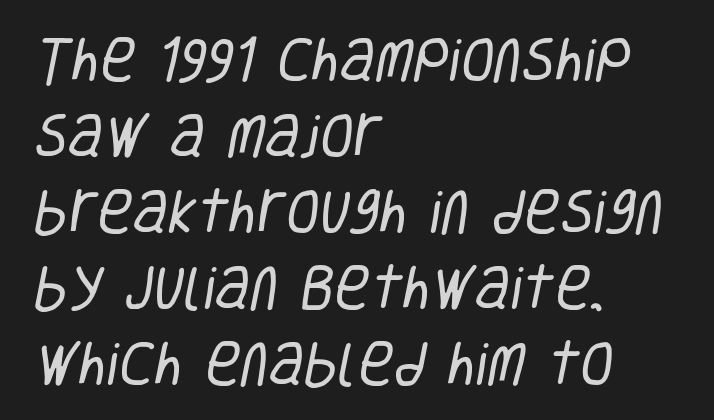
Q: Is the text bold? A: No.
Q: Is the typeface a serif or a sans-serif typeface? A: Sans-serif.
Q: Is the text underlined? A: No.
Q: How is the paragraph aligned? A: Left-aligned.
Q: Is the spacing between letters normal or unusually wide? A: Normal.
Q: Is the spacing between lines tight, normal or loose? A: Normal.
Q: Width (condensed, normal, or wide)? A: Condensed.
Q: Stroke contrast? A: Low.
Q: x-height? A: Large.
Q: Monospaced? A: No.
